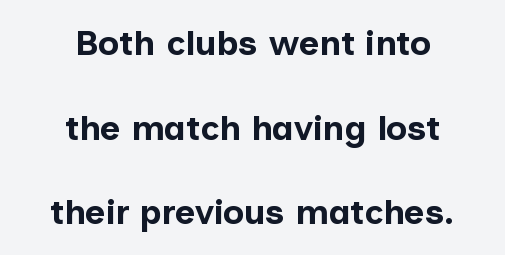
Q: Is the text bold? A: Yes.
Q: Is the text italic (slanted)? A: No, it is upright.
Q: Is the typeface a serif or a sans-serif typeface? A: Sans-serif.
Q: Is the text underlined? A: No.
Q: How is the paragraph aligned? A: Centered.
Q: Is the spacing between letters normal or unusually wide? A: Normal.
Q: Is the spacing between lines tight, normal or loose? A: Loose.
Q: Width (condensed, normal, or wide)? A: Normal.
Q: Stroke contrast? A: Low.
Q: x-height? A: Medium.
Q: Monospaced? A: No.
